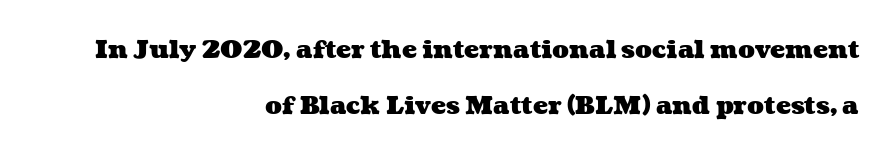
The image shows 25 px bold type; set right-aligned, loose line spacing (2.26x), normal letter spacing, not underlined.
